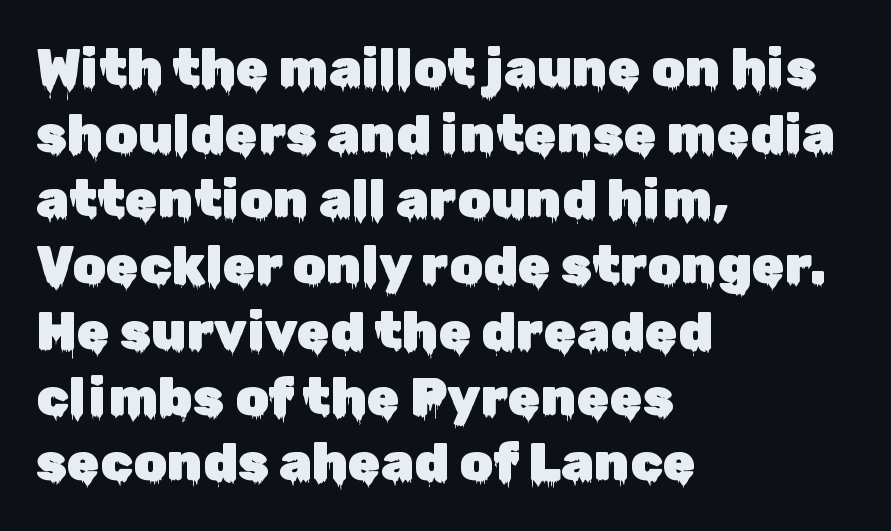
The image shows 53 px sans-serif type, upright; set left-aligned, line spacing 1.24x, normal letter spacing, not underlined; low stroke contrast and a medium x-height.
